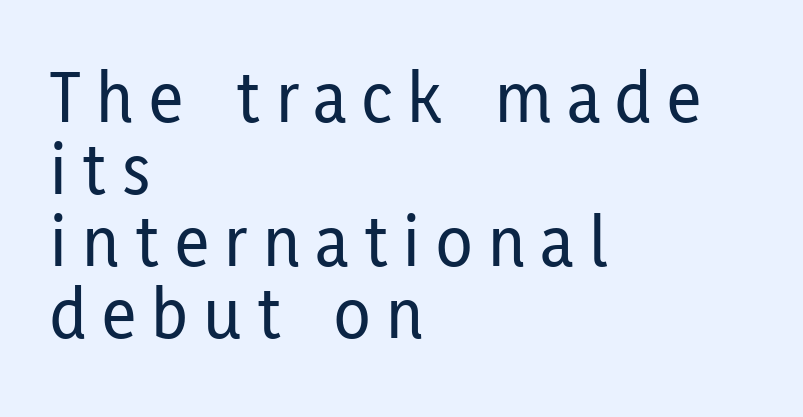
The image shows 75 px condensed sans-serif type, upright; set left-aligned, tight line spacing (0.96x), unusually wide letter spacing (+0.21 em), not underlined; low stroke contrast and a medium x-height.
